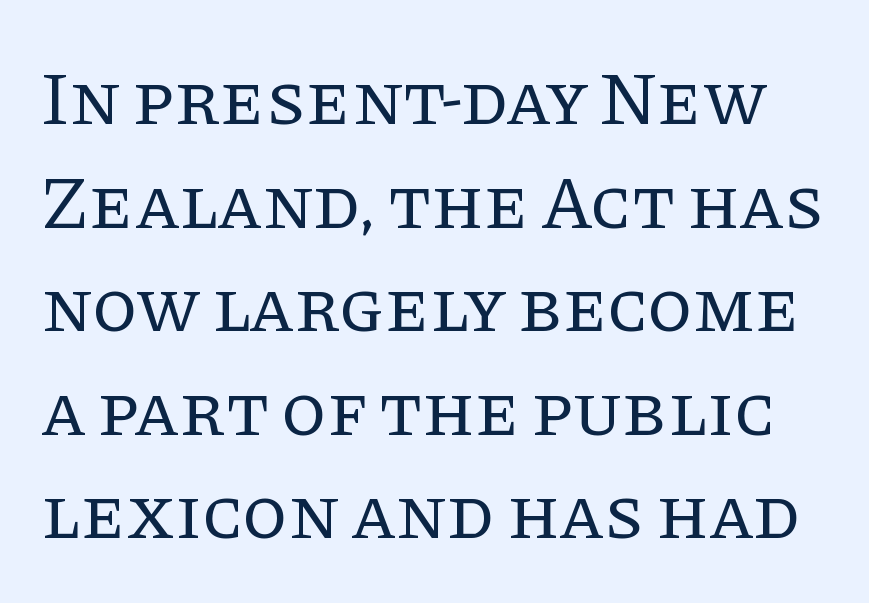
{"serif": "yes", "italic": "no", "bold": "no", "weight": "regular", "width": "normal", "stroke_contrast": "low", "x_height": "large", "monospaced": "no", "underline": "no", "line_spacing": "normal", "line_spacing_ratio": 1.4, "letter_spacing": "normal", "letter_spacing_em": 0.0, "glyph_px": 74}
